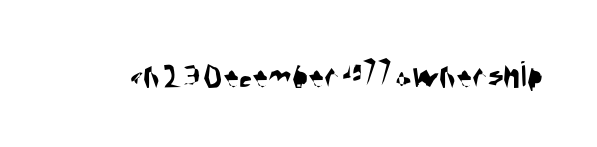
{"serif": "no", "width": "condensed", "stroke_contrast": "medium", "x_height": "large", "monospaced": "no", "underline": "no", "letter_spacing": "normal", "letter_spacing_em": 0.0, "glyph_px": 38}
